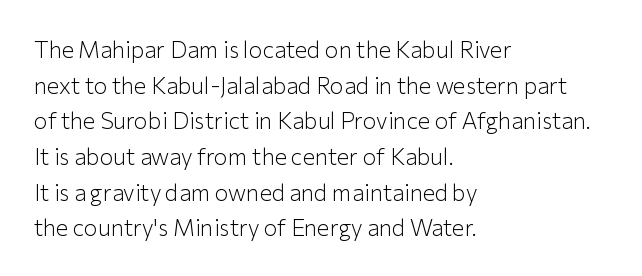
The image shows 23 px text type, upright; set left-aligned, normal line spacing (1.55x), normal letter spacing, not underlined.
